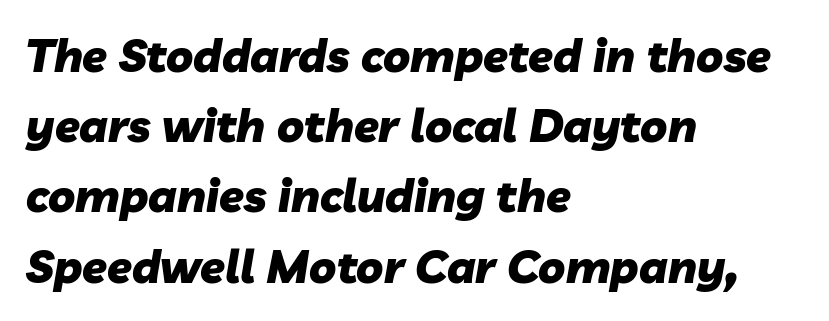
What stands out about the letter spacing? Nothing — it is the standard amount. The ragged edge is on the right, which tells us the setting is flush left. The foot of each line stays bare and open. Successive baselines arrive at the customary interval.
